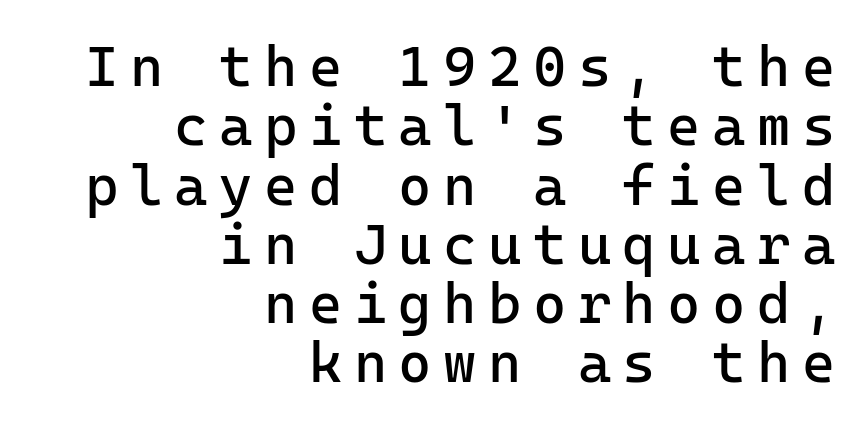
Q: Is the text bold? A: No.
Q: Is the text italic (slanted)? A: No, it is upright.
Q: Is the typeface a serif or a sans-serif typeface? A: Sans-serif.
Q: Is the text underlined? A: No.
Q: How is the paragraph aligned? A: Right-aligned.
Q: Is the spacing between letters normal or unusually wide? A: Unusually wide.
Q: Is the spacing between lines tight, normal or loose? A: Tight.
Q: Width (condensed, normal, or wide)? A: Normal.
Q: Stroke contrast? A: Low.
Q: x-height? A: Medium.
Q: Monospaced? A: Yes.
